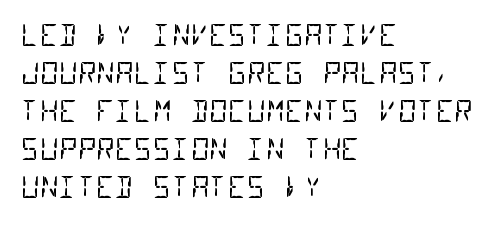
Lines of text with bare space underneath. The letters carry no serifs — their stems end cleanly without finishing strokes. This sample is left-justified, so line endings fall wherever the words run out. This sample has the even, mechanical cadence of fixed-width lettering.
